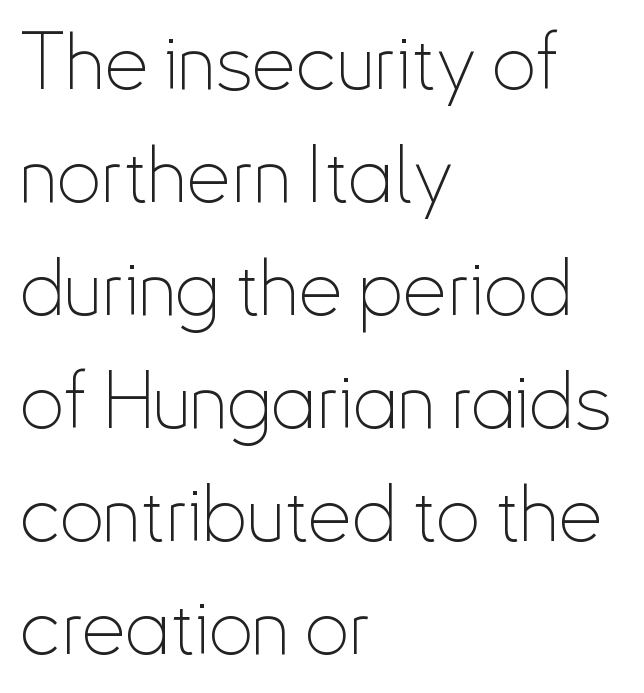
There is no visible air inserted between adjacent glyphs. These lines are rendered in a variable-pitch font. A roman cut, with each character standing at attention. Observe the absence of serifs on each vertical stroke in this sample.
